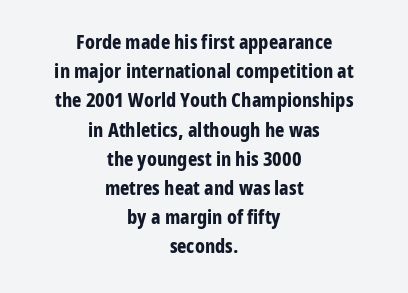
The image shows 20 px bold type, upright; set centered, normal line spacing (1.46x), normal letter spacing, not underlined.
